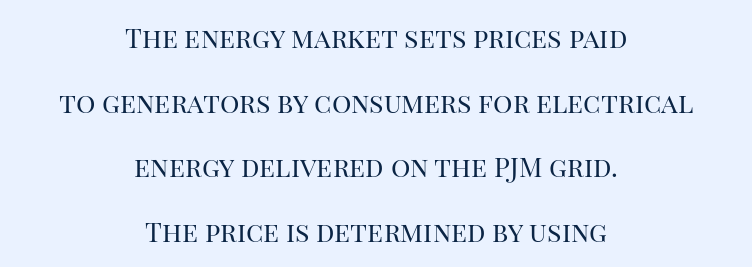
Q: Is the text bold? A: No.
Q: Is the text italic (slanted)? A: No, it is upright.
Q: Is the text underlined? A: No.
Q: How is the paragraph aligned? A: Centered.
Q: Is the spacing between letters normal or unusually wide? A: Normal.
Q: Is the spacing between lines tight, normal or loose? A: Loose.
